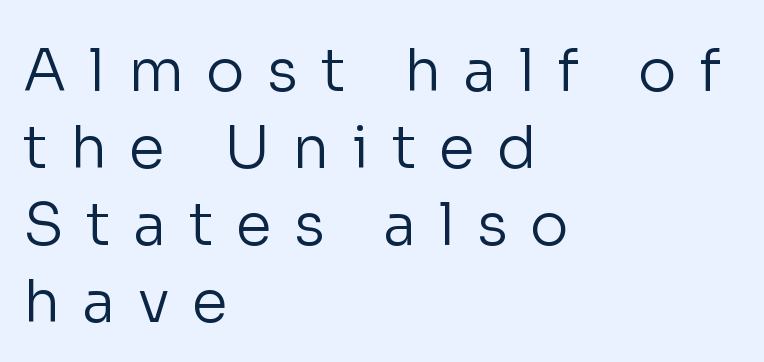
{"serif": "no", "italic": "no", "bold": "no", "weight": "regular", "width": "normal", "stroke_contrast": "low", "x_height": "medium", "monospaced": "no", "underline": "no", "align": "left", "line_spacing": "normal", "line_spacing_ratio": 1.33, "letter_spacing": "wide", "letter_spacing_em": 0.39, "glyph_px": 58}
